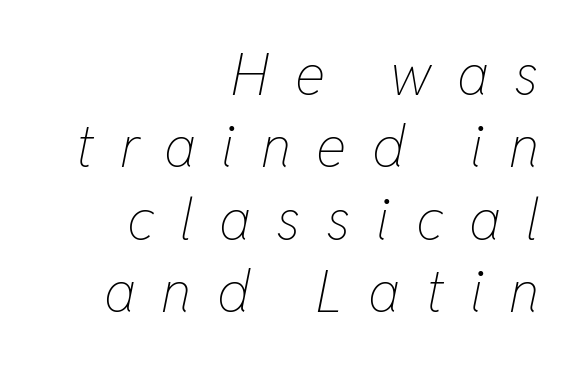
{"italic": "yes", "lean": "right", "slant_degrees": 11, "bold": "no", "weight": "thin", "width": "condensed", "stroke_contrast": "low", "x_height": "medium", "monospaced": "no", "underline": "no", "align": "right", "line_spacing": "normal", "line_spacing_ratio": 1.25, "letter_spacing": "wide", "letter_spacing_em": 0.44, "glyph_px": 58}
